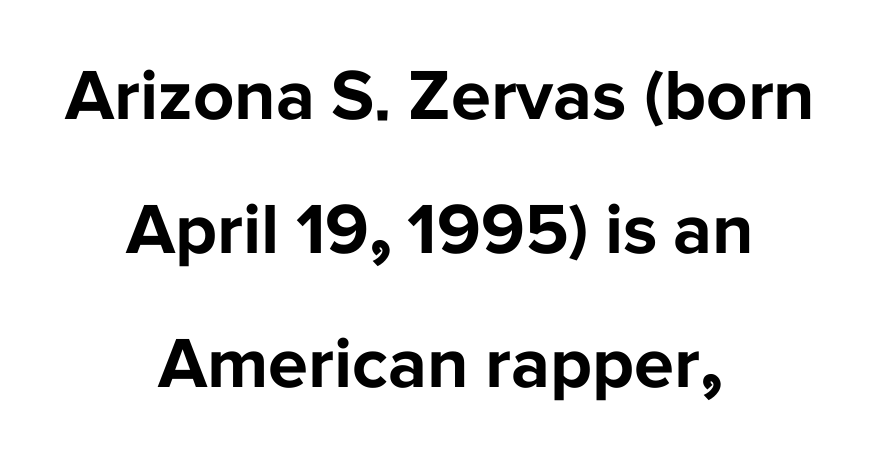
Q: Is the text bold? A: Yes.
Q: Is the text italic (slanted)? A: No, it is upright.
Q: Is the typeface a serif or a sans-serif typeface? A: Sans-serif.
Q: Is the text underlined? A: No.
Q: How is the paragraph aligned? A: Centered.
Q: Is the spacing between letters normal or unusually wide? A: Normal.
Q: Width (condensed, normal, or wide)? A: Normal.
Q: Stroke contrast? A: Low.
Q: x-height? A: Medium.
Q: Monospaced? A: No.
